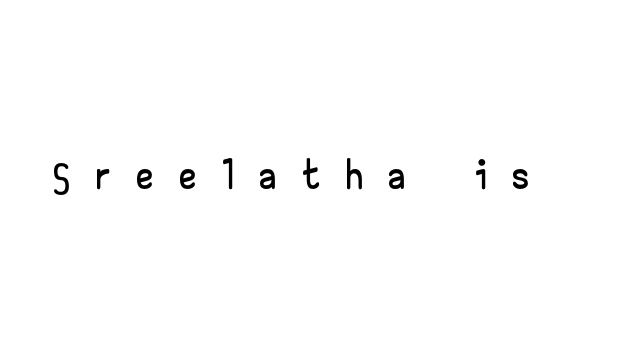
The image shows 62 px wide sans-serif type, upright; set unusually wide letter spacing (+0.45 em), not underlined; low stroke contrast and a small x-height.
